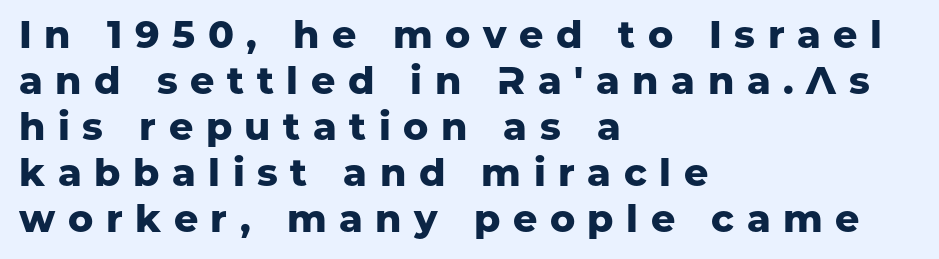
You could not count columns in this text — the font is proportionally spaced. Is there any slant? The stems are plumb. Strokes here are thick enough to call this a true bold. Anything drawn beneath the words? Only blank space. Classification — sans serif. This rendering uses left alignment, leaving the right contour irregular.
